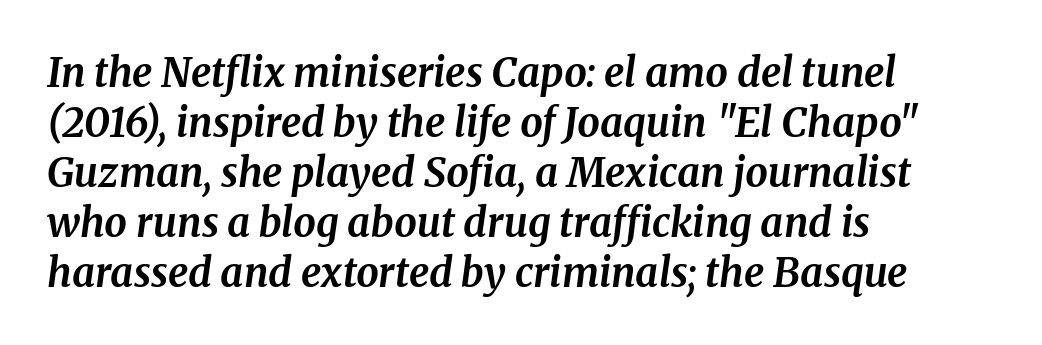
Vertical spacing — default. The type family on display is of the serif kind. Is this a fixed-width face? No — the glyphs have proportional, varying widths. Typographic density is high because the face is bold. Does extra space separate the letters? No, they use regular spacing. The text carries the slant typical of an italic or oblique font.
